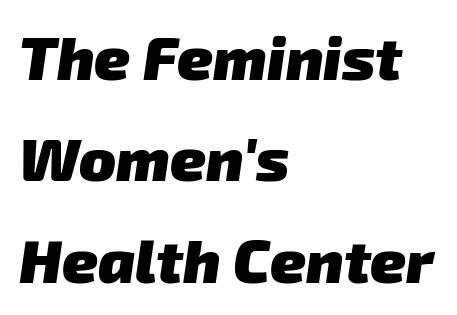
The image shows 61 px heavy sans-serif type; set left-aligned, normal line spacing (1.66x), normal letter spacing, not underlined; low stroke contrast and a medium x-height.
